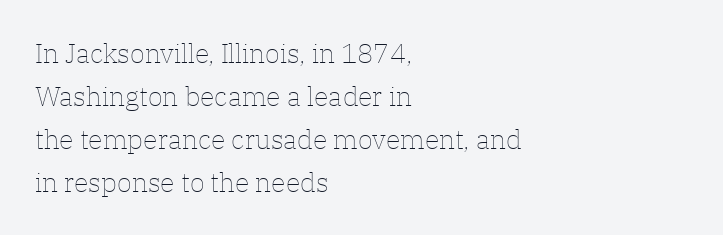
Q: Is the text bold? A: No.
Q: Is the text italic (slanted)? A: No, it is upright.
Q: Is the text underlined? A: No.
Q: How is the paragraph aligned? A: Left-aligned.
Q: Is the spacing between letters normal or unusually wide? A: Normal.
Q: Is the spacing between lines tight, normal or loose? A: Normal.
